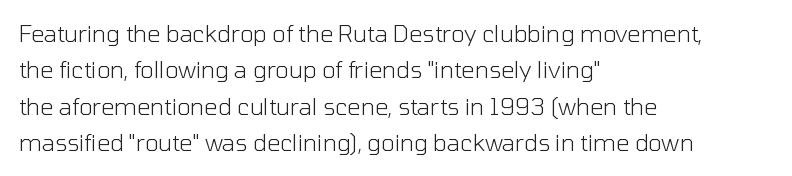
The image shows 23 px text type, upright; set left-aligned, normal line spacing (1.58x), normal letter spacing, not underlined.
